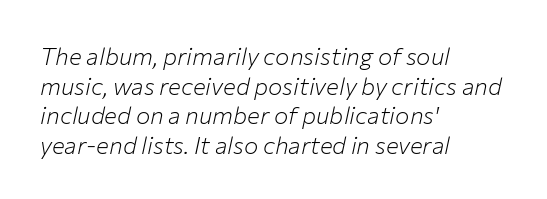
{"italic": "yes", "lean": "right", "slant_degrees": 12, "bold": "no", "underline": "no", "align": "left", "line_spacing_ratio": 1.23, "letter_spacing": "normal", "letter_spacing_em": 0.0, "glyph_px": 24}
